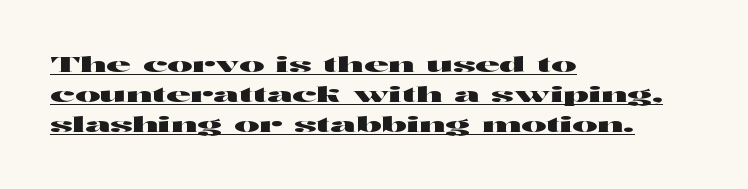
{"italic": "no", "underline": "yes", "align": "left", "line_spacing": "normal", "line_spacing_ratio": 1.42, "letter_spacing": "normal", "letter_spacing_em": 0.0, "glyph_px": 21}
